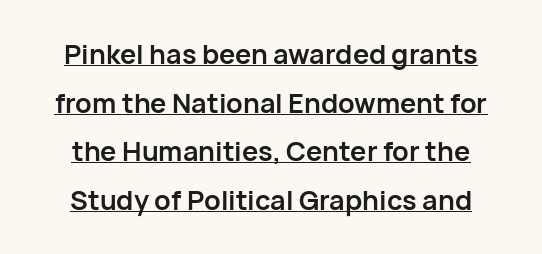
Q: Is the text bold? A: Yes.
Q: Is the text italic (slanted)? A: No, it is upright.
Q: Is the text underlined? A: Yes.
Q: Is the spacing between letters normal or unusually wide? A: Normal.
